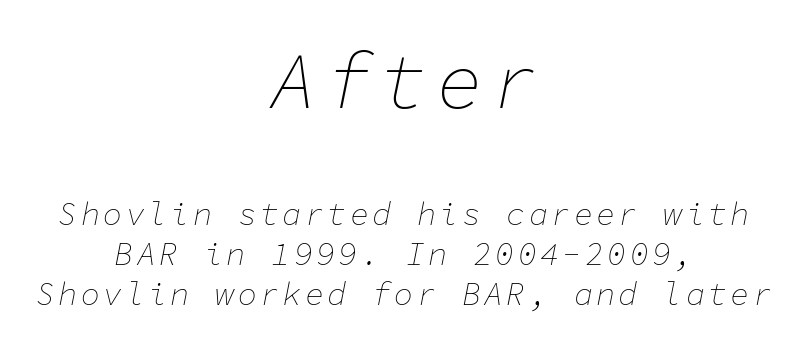
{"italic": "yes", "lean": "right", "slant_degrees": 11, "bold": "no", "weight": "thin", "width": "normal", "stroke_contrast": "low", "x_height": "medium", "monospaced": "yes", "underline": "no", "align": "center", "line_spacing": "normal", "line_spacing_ratio": 1.26, "larger_block": "first", "size_ratio": 2.47, "glyph_px": 79}
